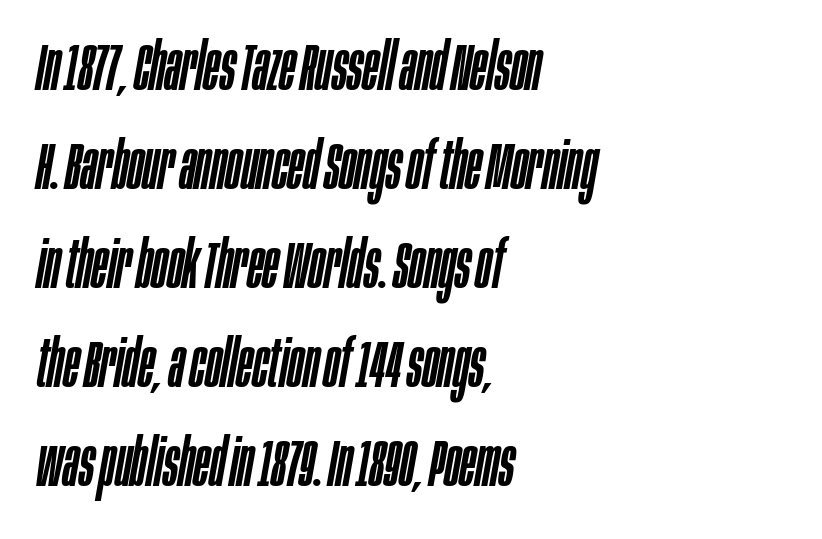
The image shows 66 px condensed type, italic (leaning right); set left-aligned, normal line spacing (1.5x), normal letter spacing, not underlined; low stroke contrast and a large x-height.
